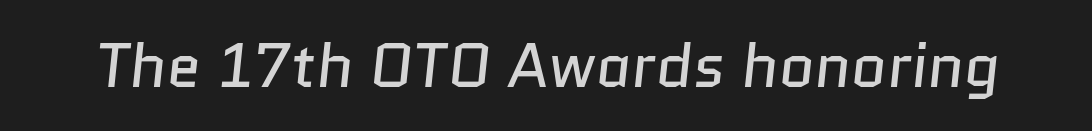
A typesetter would call this proportional, since set widths differ per character. Look at the bottom of the vertical strokes: they stop flat, with no serifs. Nobody touched the tracking dial on this one. Has an underline been added? It has not. No extra ink here — the face is not bold.
